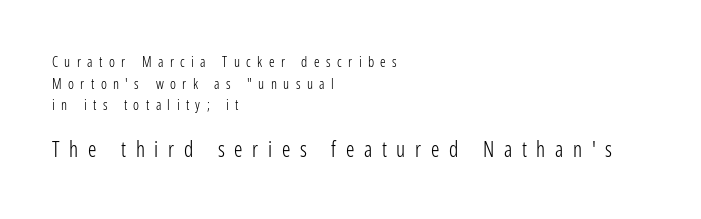
The image shows 21 px text type, upright; set left-aligned, normal line spacing (1.55x), unusually wide letter spacing (+0.46 em), not underlined; the second (bottom) block is 1.5x larger.
